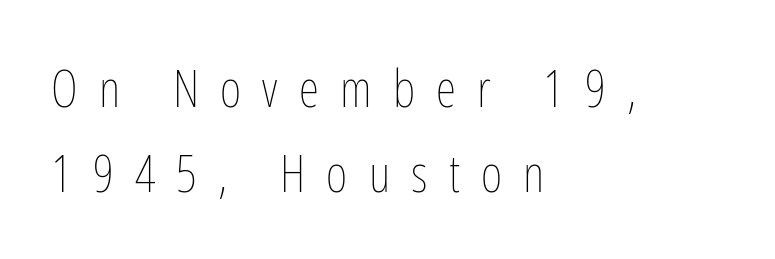
{"italic": "no", "bold": "no", "weight": "thin", "width": "condensed", "stroke_contrast": "low", "x_height": "medium", "monospaced": "no", "underline": "no", "align": "left", "line_spacing": "normal", "line_spacing_ratio": 1.63, "letter_spacing": "wide", "letter_spacing_em": 0.41, "glyph_px": 52}
